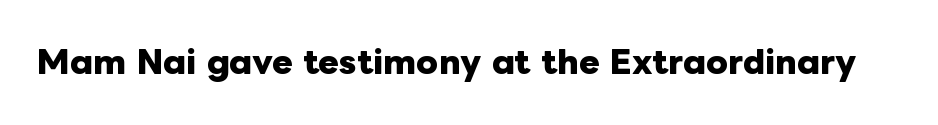
Q: Is the text bold? A: Yes.
Q: Is the text italic (slanted)? A: No, it is upright.
Q: Is the text underlined? A: No.
Q: Is the spacing between letters normal or unusually wide? A: Normal.
Q: Width (condensed, normal, or wide)? A: Normal.
Q: Stroke contrast? A: Low.
Q: x-height? A: Medium.
Q: Monospaced? A: No.
